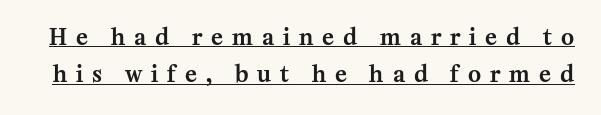
{"italic": "no", "underline": "yes", "line_spacing": "normal", "line_spacing_ratio": 1.7, "letter_spacing": "wide", "letter_spacing_em": 0.41, "glyph_px": 22}
